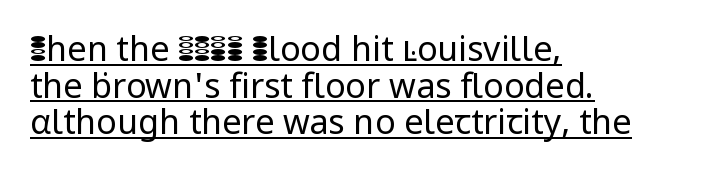
Notice how the stems are strictly vertical — no italics here. The cut favours lightness, reaching ordinary text weight at its darkest. I'd call this a sans setting — the letters go barefoot. Quick note: underline on.
